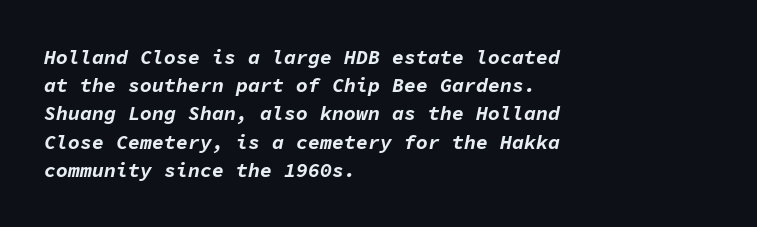
Strokes here are thick enough to call this a true bold. Compared with ordinary roman type, these characters are visibly tilted. Descender tails drop into unmarked territory. Short and long lines alike share a common starting point at left. The tracking reads as untouched default to a designer's eye. Evenly set lines give the paragraph a standard silhouette.
